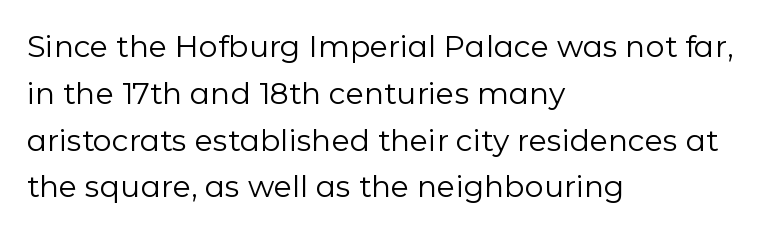
The image shows 30 px regular-weight sans-serif type, upright; set left-aligned, normal line spacing (1.56x), normal letter spacing, not underlined; low stroke contrast and a medium x-height.
